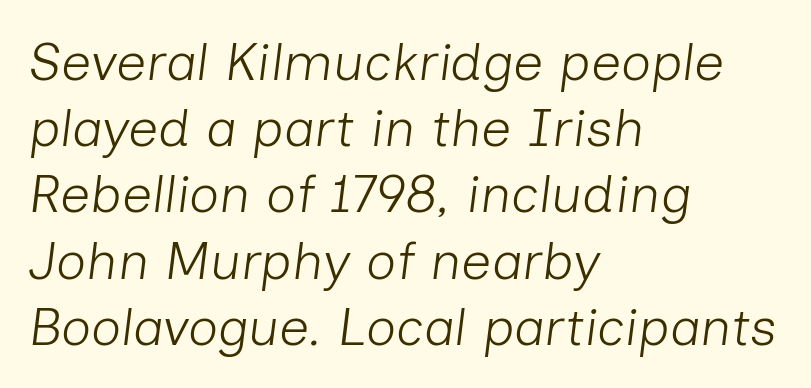
Every row of glyphs begins at an identical x-position on the left. Tall strokes in this sample are angled rather than plumb. Baseline-to-baseline distance is the conventional proportion of letter height. Is this a heavy cut? Hardly; it is regular or lighter. Tracking here is standard; glyphs follow each other at the usual distance.
